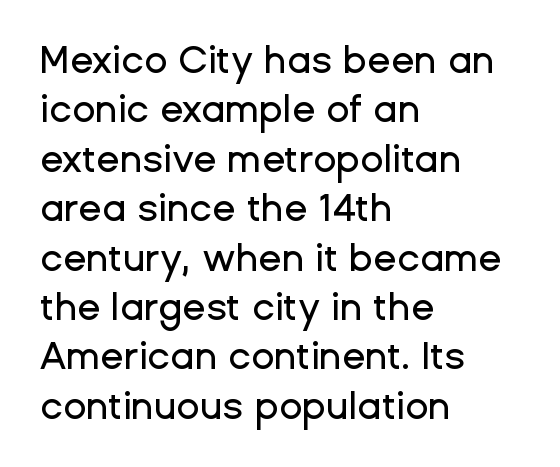
Lines of text with bare space underneath. Ordinary non-slanted type is in use. Is this a sans? Yes — the strokes have no serifs. Is this a fixed-width face? No — the glyphs have proportional, varying widths. The passage shown stacks its lines at a standard gap. Each word holds together tightly as a unit, with standard inter-letter gaps.
